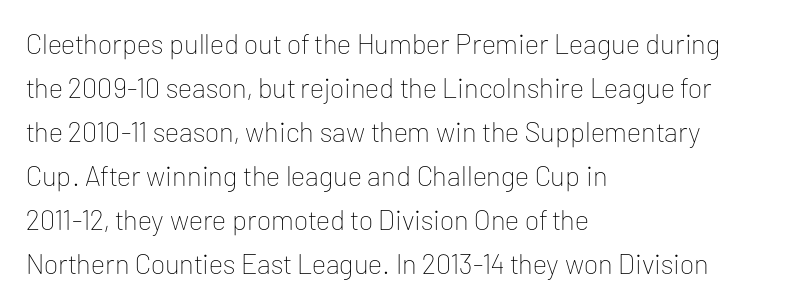
{"serif": "no", "italic": "no", "bold": "no", "weight": "thin", "width": "normal", "stroke_contrast": "low", "x_height": "medium", "monospaced": "no", "underline": "no", "align": "left", "line_spacing": "normal", "line_spacing_ratio": 1.57, "letter_spacing": "normal", "letter_spacing_em": 0.0, "glyph_px": 28}
